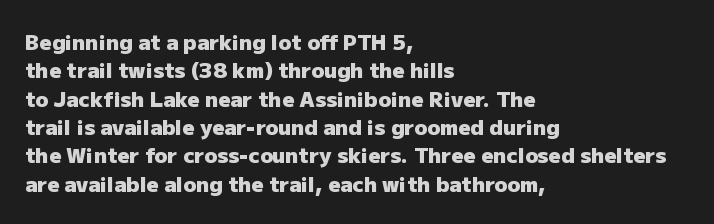
Q: Is the text bold? A: Yes.
Q: Is the text italic (slanted)? A: No, it is upright.
Q: Is the text underlined? A: No.
Q: How is the paragraph aligned? A: Left-aligned.
Q: Is the spacing between letters normal or unusually wide? A: Normal.
Q: Is the spacing between lines tight, normal or loose? A: Normal.
